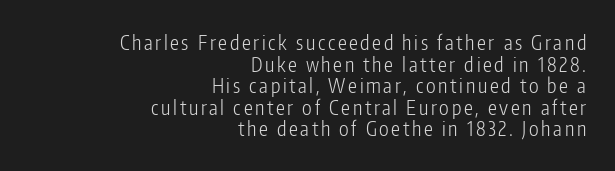
If you drew a ruler down the right edge, every line would touch it. Tall strokes in this sample are plumb rather than angled. No letter is thick-stroked: the sample isn't bold. Honestly, there is no underline to notice here at all. Line spacing here is tight.
